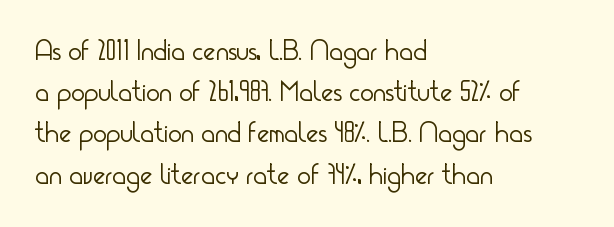
{"serif": "no", "italic": "no", "bold": "no", "weight": "light", "width": "condensed", "stroke_contrast": "low", "x_height": "small", "monospaced": "no", "underline": "no", "align": "left", "line_spacing": "normal", "line_spacing_ratio": 1.42, "letter_spacing": "normal", "letter_spacing_em": 0.0, "glyph_px": 29}
